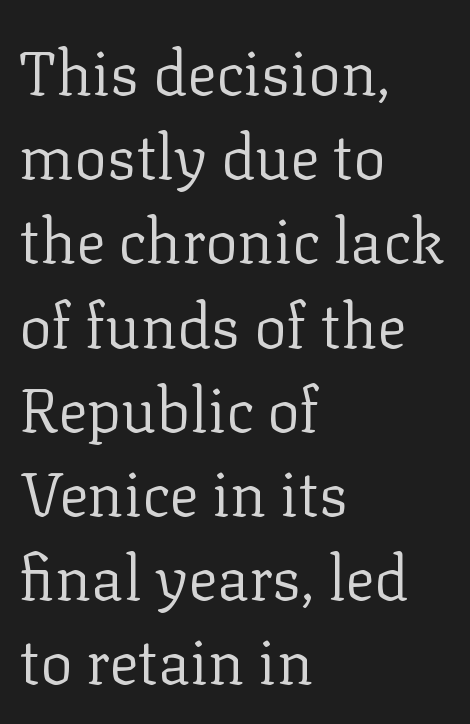
{"serif": "yes", "italic": "no", "bold": "no", "weight": "regular", "width": "normal", "stroke_contrast": "low", "x_height": "medium", "monospaced": "no", "underline": "no", "align": "left", "line_spacing": "normal", "line_spacing_ratio": 1.38, "letter_spacing": "normal", "letter_spacing_em": 0.0, "glyph_px": 61}
